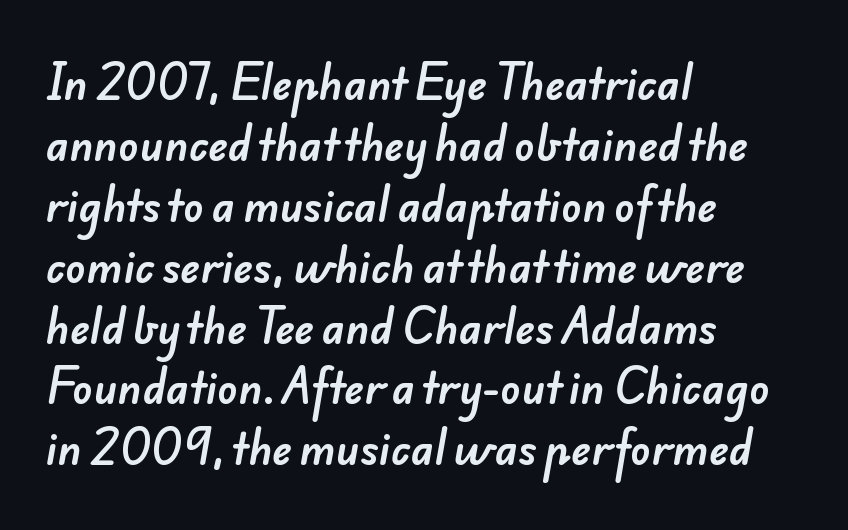
{"serif": "no", "width": "normal", "stroke_contrast": "low", "x_height": "small", "monospaced": "no", "underline": "no", "align": "left", "line_spacing": "normal", "line_spacing_ratio": 1.45, "letter_spacing": "normal", "letter_spacing_em": 0.0, "glyph_px": 42}
